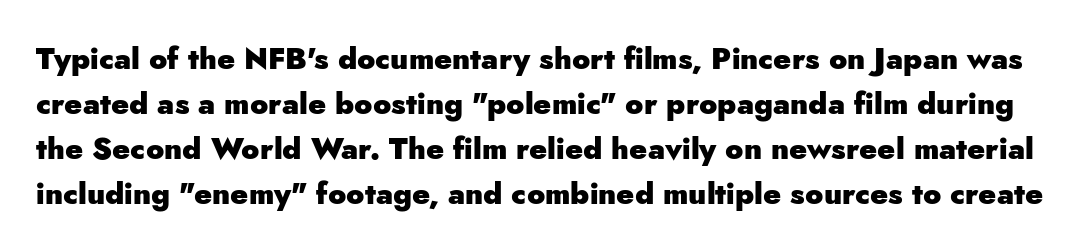
{"serif": "no", "italic": "no", "bold": "yes", "weight": "heavy", "width": "normal", "stroke_contrast": "low", "x_height": "small", "monospaced": "no", "underline": "no", "line_spacing": "normal", "line_spacing_ratio": 1.5, "letter_spacing": "normal", "letter_spacing_em": 0.0, "glyph_px": 30}
